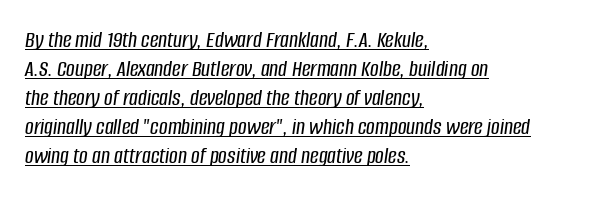
Q: Is the text italic (slanted)? A: Yes, it leans right by about 8 degrees.
Q: Is the text underlined? A: Yes.
Q: How is the paragraph aligned? A: Left-aligned.
Q: Is the spacing between letters normal or unusually wide? A: Normal.
